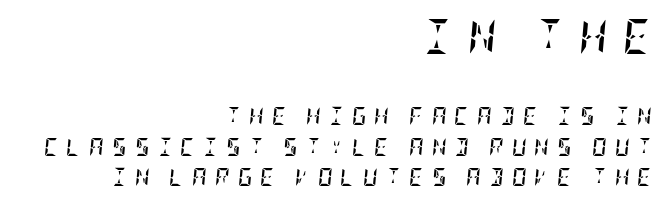
Q: Is the text bold? A: Yes.
Q: Is the text italic (slanted)? A: Yes, it leans right by about 5 degrees.
Q: Is the text underlined? A: No.
Q: How is the paragraph aligned? A: Right-aligned.
Q: Is the spacing between letters normal or unusually wide? A: Unusually wide.
Q: Which block of text is set in a larger size, the first (top) or the second (bottom)? A: The first (top) one.
Q: Width (condensed, normal, or wide)? A: Condensed.
Q: Stroke contrast? A: Low.
Q: x-height? A: Large.
